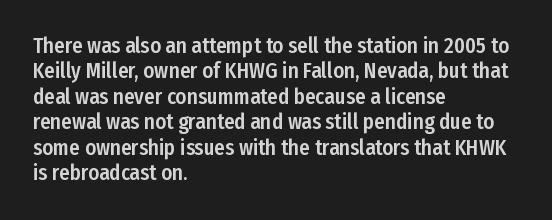
The image shows 21 px text type, upright; set left-aligned, line spacing 1.21x, normal letter spacing, not underlined.
